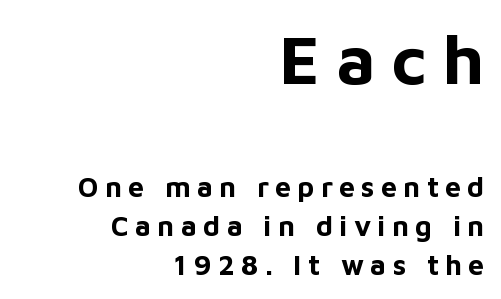
{"serif": "no", "italic": "no", "bold": "yes", "weight": "bold", "width": "normal", "stroke_contrast": "low", "x_height": "medium", "monospaced": "no", "underline": "no", "align": "right", "line_spacing": "normal", "line_spacing_ratio": 1.4, "letter_spacing": "wide", "letter_spacing_em": 0.23, "larger_block": "first", "size_ratio": 2.46, "glyph_px": 69}
